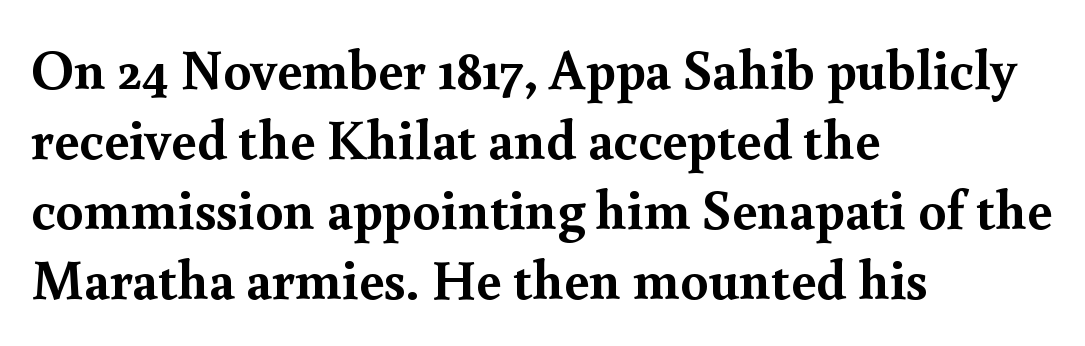
{"serif": "yes", "italic": "no", "bold": "yes", "weight": "semibold", "width": "normal", "x_height": "small", "monospaced": "no", "underline": "no", "align": "left", "line_spacing": "normal", "line_spacing_ratio": 1.25, "letter_spacing": "normal", "letter_spacing_em": 0.0, "glyph_px": 56}
